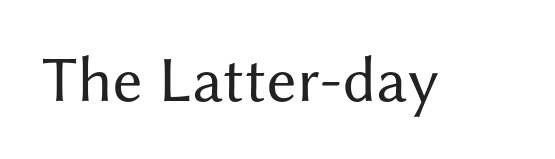
{"serif": "no", "italic": "no", "bold": "no", "weight": "regular", "width": "normal", "stroke_contrast": "medium", "x_height": "medium", "monospaced": "no", "underline": "no", "letter_spacing": "normal", "letter_spacing_em": 0.0, "glyph_px": 65}
